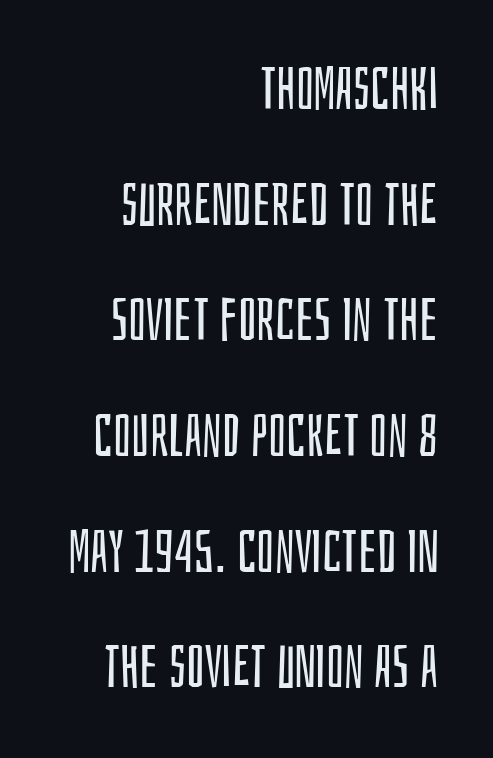
{"serif": "no", "italic": "no", "bold": "no", "weight": "regular", "width": "condensed", "stroke_contrast": "low", "x_height": "large", "monospaced": "no", "underline": "no", "align": "right", "line_spacing": "loose", "line_spacing_ratio": 1.96, "letter_spacing": "normal", "letter_spacing_em": 0.0, "glyph_px": 59}
